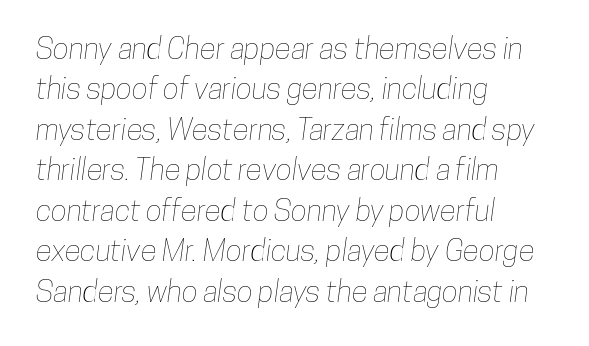
Q: Is the text underlined? A: No.
Q: How is the paragraph aligned? A: Left-aligned.
Q: Is the spacing between letters normal or unusually wide? A: Normal.
Q: Is the spacing between lines tight, normal or loose? A: Normal.
Q: Width (condensed, normal, or wide)? A: Condensed.
Q: Stroke contrast? A: Low.
Q: x-height? A: Medium.
Q: Monospaced? A: No.
